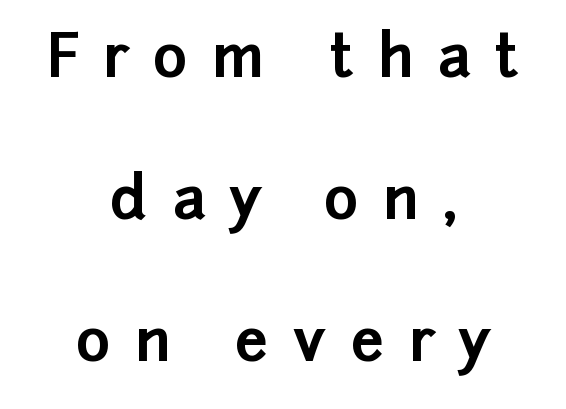
Reading down the block, each line starts at a different indent, mirrored at its end. Italic: no, the glyphs are upright roman. These lines are rendered in a variable-pitch font. The typesetting leans heavy: a genuine bold.
